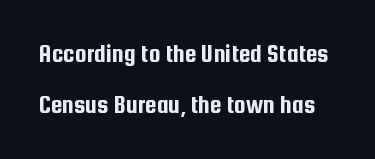
You could fit nearly another row in the gap between these rows. Spacing between characters is what you'd get straight out of the box. The specimen omits any rule beneath the text block's lines. Italic? Not at all — the glyphs are vertical.
